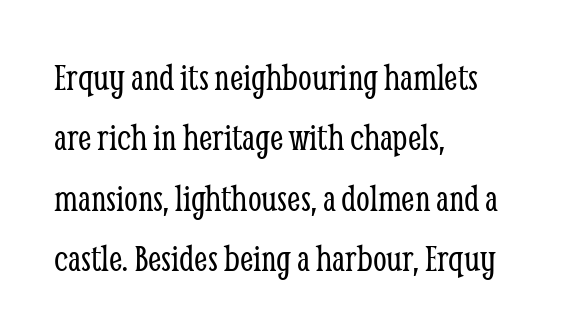
Q: Is the text bold? A: No.
Q: Is the text italic (slanted)? A: No, it is upright.
Q: Is the typeface a serif or a sans-serif typeface? A: Serif.
Q: Is the text underlined? A: No.
Q: How is the paragraph aligned? A: Left-aligned.
Q: Is the spacing between letters normal or unusually wide? A: Normal.
Q: Is the spacing between lines tight, normal or loose? A: Normal.
Q: Width (condensed, normal, or wide)? A: Condensed.
Q: Stroke contrast? A: Low.
Q: x-height? A: Medium.
Q: Monospaced? A: No.
